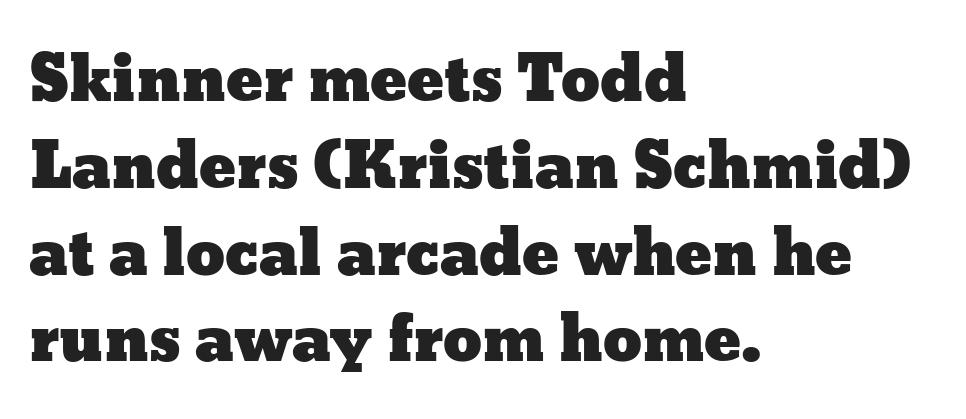
{"italic": "no", "width": "wide", "stroke_contrast": "low", "x_height": "medium", "monospaced": "no", "underline": "no", "align": "left", "line_spacing": "normal", "line_spacing_ratio": 1.4, "letter_spacing": "normal", "letter_spacing_em": 0.0, "glyph_px": 62}
